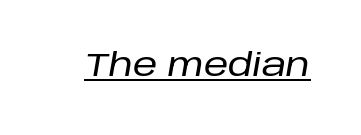
Q: Is the text italic (slanted)? A: Yes, it leans right by about 10 degrees.
Q: Is the text underlined? A: Yes.
Q: Is the spacing between letters normal or unusually wide? A: Normal.
Q: Width (condensed, normal, or wide)? A: Normal.
Q: Stroke contrast? A: Low.
Q: x-height? A: Large.
Q: Monospaced? A: No.
